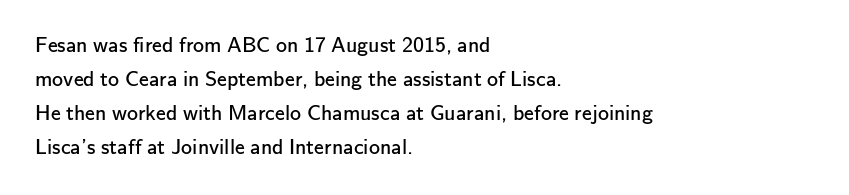
Q: Is the text bold? A: No.
Q: Is the text italic (slanted)? A: No, it is upright.
Q: Is the text underlined? A: No.
Q: How is the paragraph aligned? A: Left-aligned.
Q: Is the spacing between letters normal or unusually wide? A: Normal.
Q: Is the spacing between lines tight, normal or loose? A: Normal.
